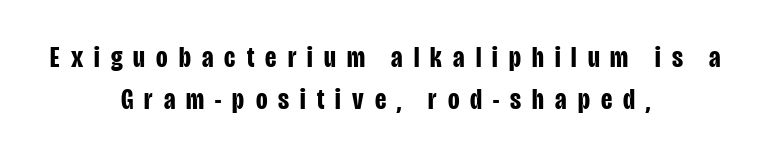
The image shows 30 px bold, condensed sans-serif type, upright; set centered, normal line spacing (1.4x), unusually wide letter spacing (+0.37 em), not underlined; low stroke contrast and a large x-height.
